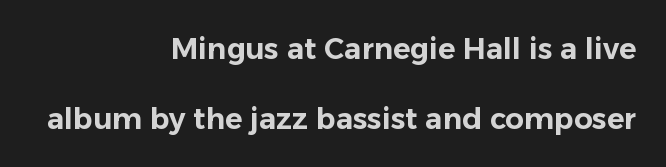
{"serif": "no", "italic": "no", "width": "normal", "stroke_contrast": "low", "x_height": "medium", "monospaced": "no", "underline": "no", "align": "right", "line_spacing": "loose", "line_spacing_ratio": 2.4, "letter_spacing": "normal", "letter_spacing_em": 0.0, "glyph_px": 29}
